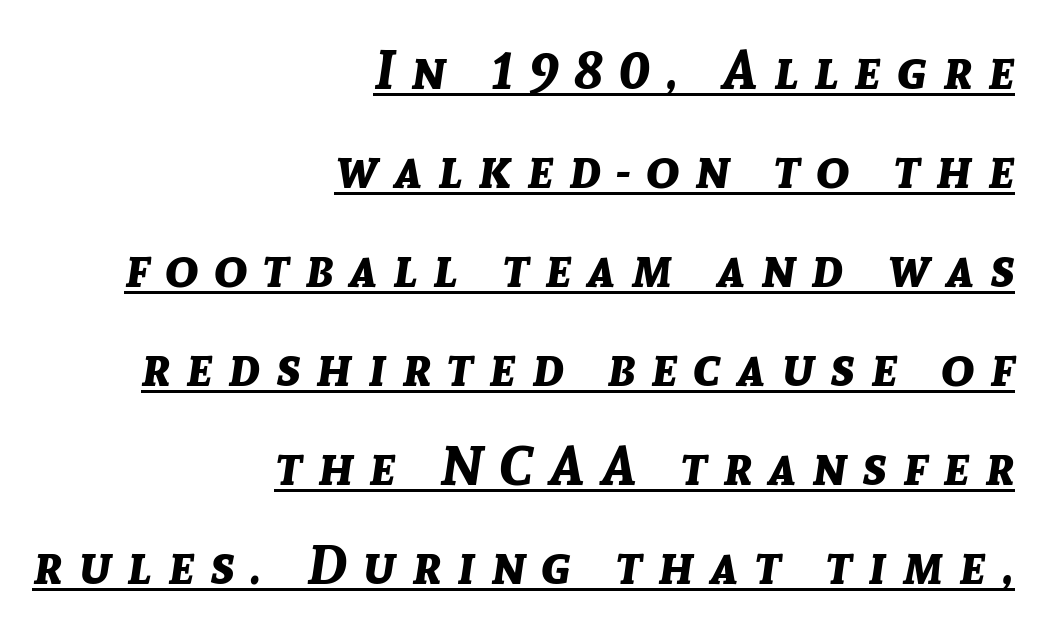
The image shows 55 px bold type, italic (leaning right); set right-aligned, line spacing 1.8x, unusually wide letter spacing (+0.29 em), underlined; low stroke contrast and a medium x-height.
